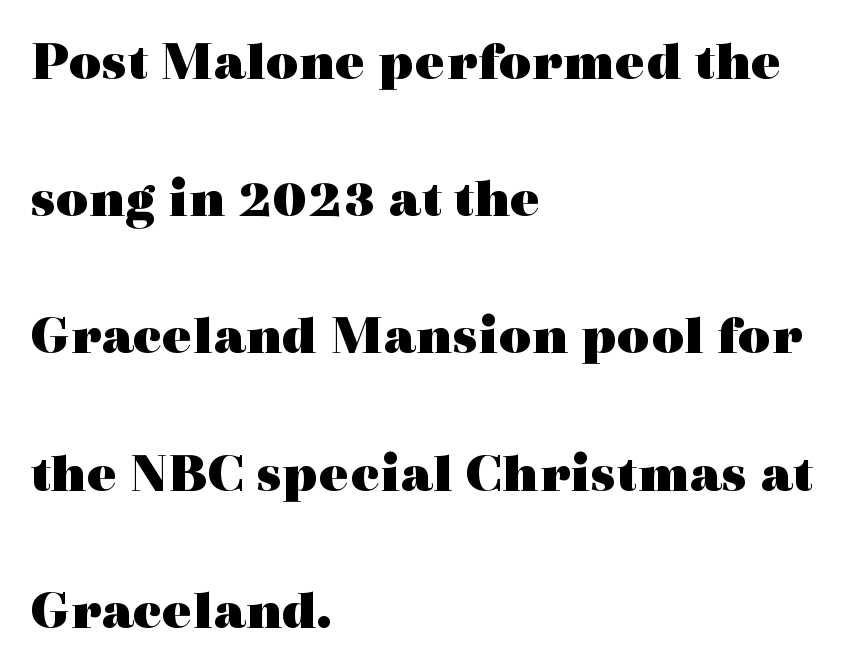
{"serif": "yes", "italic": "no", "bold": "yes", "weight": "heavy", "width": "wide", "x_height": "medium", "monospaced": "no", "underline": "no", "align": "left", "line_spacing": "loose", "line_spacing_ratio": 2.45, "letter_spacing": "normal", "letter_spacing_em": 0.0, "glyph_px": 56}
